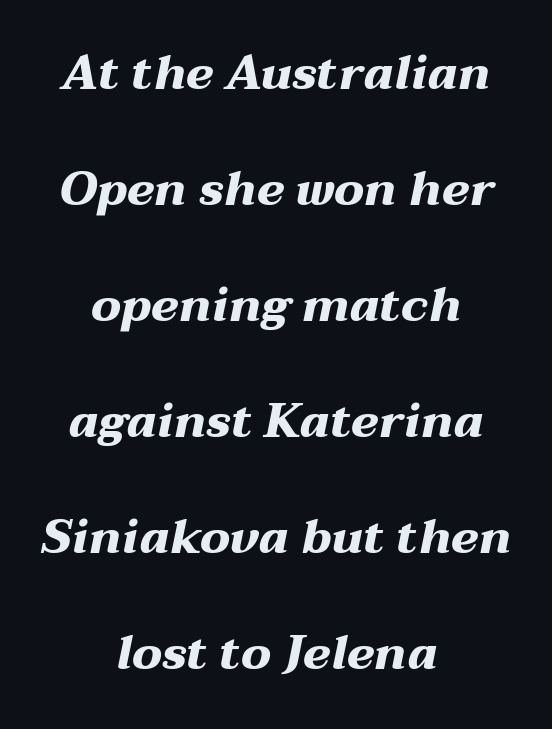
{"italic": "yes", "lean": "right", "slant_degrees": 12, "bold": "yes", "weight": "heavy", "width": "wide", "stroke_contrast": "medium", "x_height": "medium", "monospaced": "no", "underline": "no", "align": "center", "line_spacing": "loose", "line_spacing_ratio": 2.47, "letter_spacing": "normal", "letter_spacing_em": 0.0, "glyph_px": 47}
